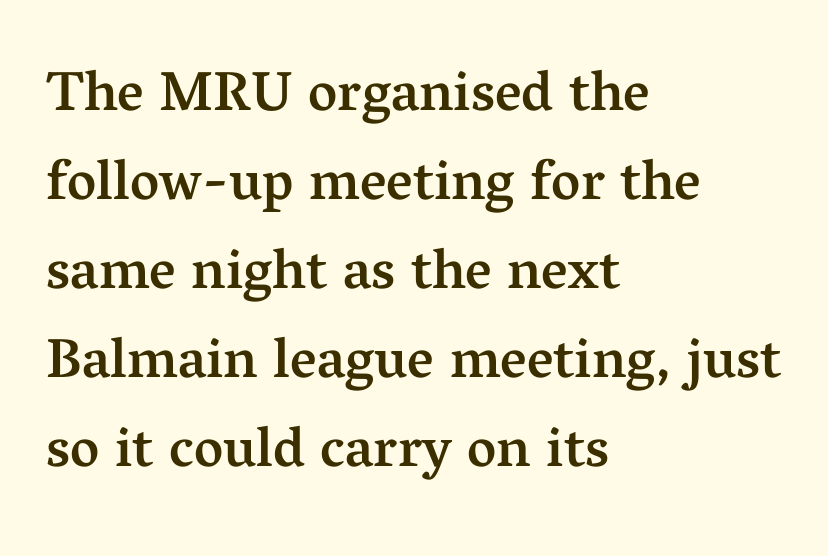
Q: Is the text bold? A: Semi-bold.
Q: Is the text italic (slanted)? A: No, it is upright.
Q: Is the typeface a serif or a sans-serif typeface? A: Serif.
Q: Is the text underlined? A: No.
Q: How is the paragraph aligned? A: Left-aligned.
Q: Is the spacing between letters normal or unusually wide? A: Normal.
Q: Is the spacing between lines tight, normal or loose? A: Normal.
Q: Width (condensed, normal, or wide)? A: Normal.
Q: Stroke contrast? A: Medium.
Q: x-height? A: Medium.
Q: Monospaced? A: No.
